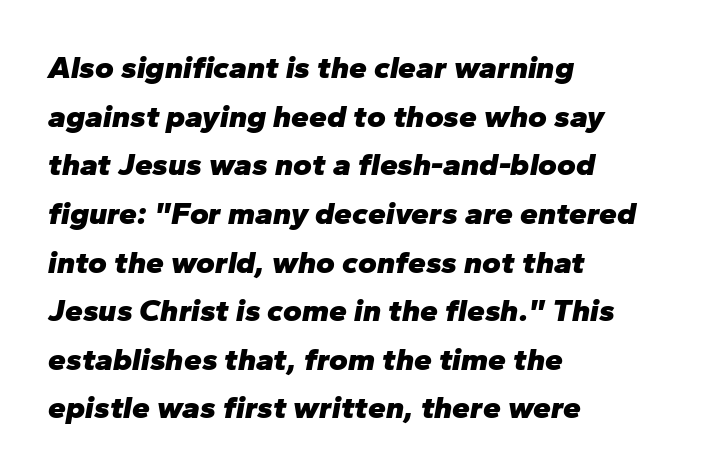
{"italic": "yes", "lean": "right", "slant_degrees": 10, "bold": "yes", "weight": "heavy", "width": "normal", "stroke_contrast": "low", "x_height": "medium", "monospaced": "no", "underline": "no", "align": "left", "line_spacing": "normal", "line_spacing_ratio": 1.52, "letter_spacing": "normal", "letter_spacing_em": 0.0, "glyph_px": 32}
